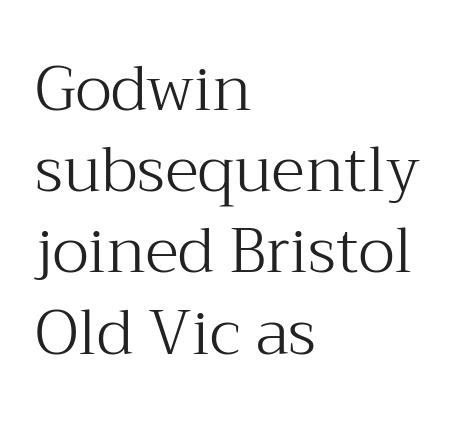
The image shows 62 px light serif type, upright; set left-aligned, normal line spacing (1.31x), normal letter spacing, not underlined; medium stroke contrast and a medium x-height.
